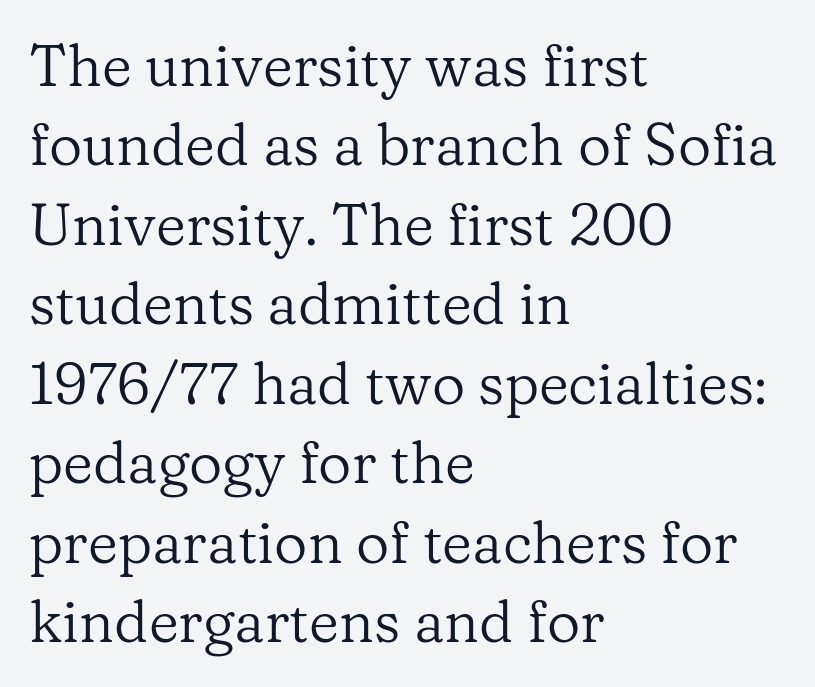
You could not count columns in this text — the font is proportionally spaced. Underlining? Definitely not there. The font family rendered here belongs to the serif group. This is roman type, the default non-slanted kind.
